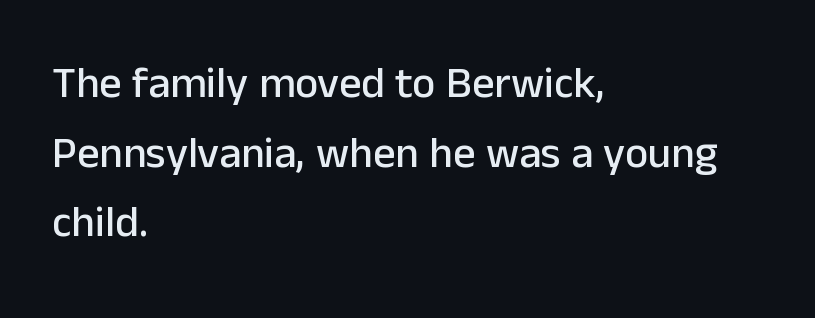
Q: Is the text italic (slanted)? A: No, it is upright.
Q: Is the typeface a serif or a sans-serif typeface? A: Sans-serif.
Q: Is the text underlined? A: No.
Q: How is the paragraph aligned? A: Left-aligned.
Q: Is the spacing between letters normal or unusually wide? A: Normal.
Q: Is the spacing between lines tight, normal or loose? A: Normal.
Q: Width (condensed, normal, or wide)? A: Normal.
Q: Stroke contrast? A: Low.
Q: x-height? A: Medium.
Q: Monospaced? A: No.
